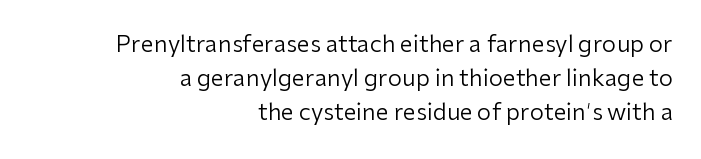
The image shows 23 px text type, upright; set right-aligned, normal line spacing (1.47x), normal letter spacing, not underlined.
